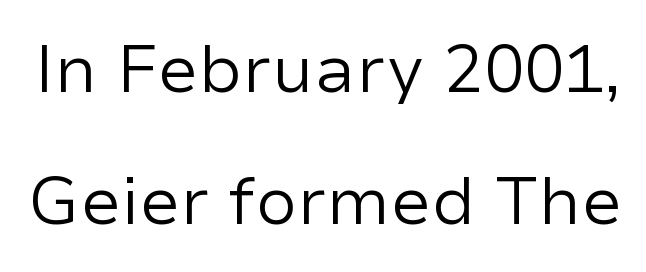
{"serif": "no", "italic": "no", "bold": "no", "weight": "regular", "width": "normal", "stroke_contrast": "low", "x_height": "medium", "monospaced": "no", "underline": "no", "line_spacing": "loose", "line_spacing_ratio": 1.97, "letter_spacing": "normal", "letter_spacing_em": 0.0, "glyph_px": 67}
